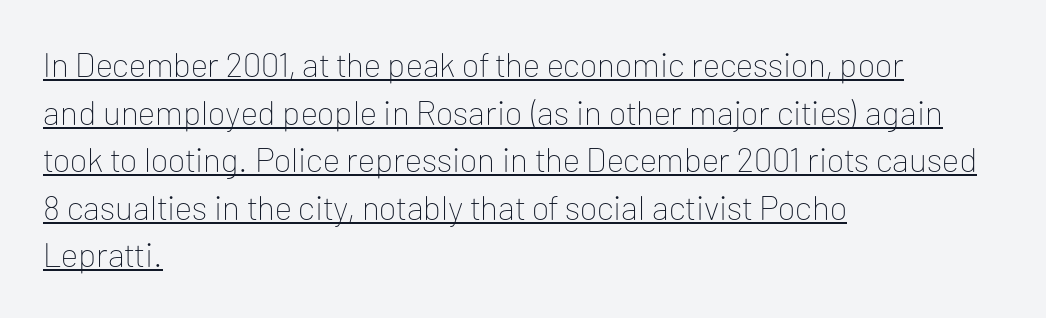
Q: Is the text bold? A: No.
Q: Is the text italic (slanted)? A: No, it is upright.
Q: Is the typeface a serif or a sans-serif typeface? A: Sans-serif.
Q: Is the text underlined? A: Yes.
Q: How is the paragraph aligned? A: Left-aligned.
Q: Is the spacing between letters normal or unusually wide? A: Normal.
Q: Is the spacing between lines tight, normal or loose? A: Normal.
Q: Width (condensed, normal, or wide)? A: Normal.
Q: Stroke contrast? A: Low.
Q: x-height? A: Medium.
Q: Monospaced? A: No.
